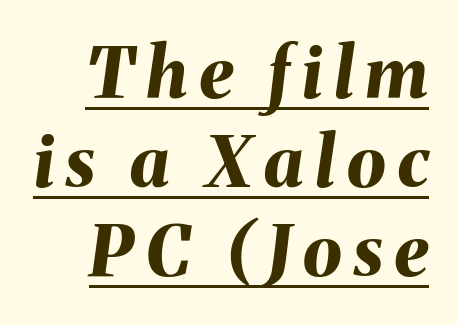
{"italic": "yes", "lean": "right", "slant_degrees": 8, "bold": "yes", "weight": "bold", "width": "normal", "stroke_contrast": "medium", "x_height": "medium", "monospaced": "no", "underline": "yes", "line_spacing": "normal", "line_spacing_ratio": 1.27, "glyph_px": 70}
